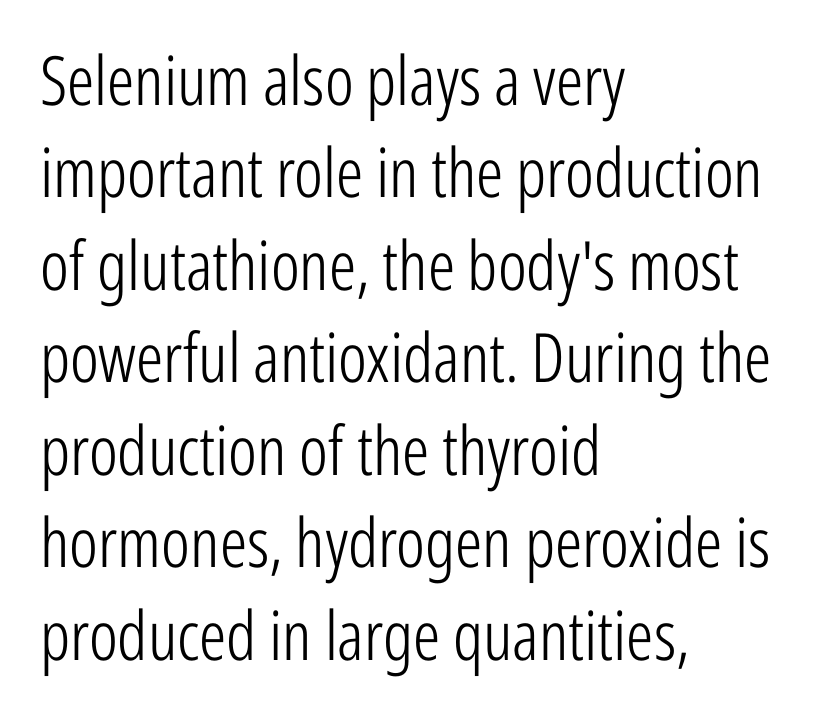
The image shows 68 px light, condensed sans-serif type, upright; set left-aligned, normal line spacing (1.36x), normal letter spacing, not underlined; low stroke contrast and a medium x-height.
